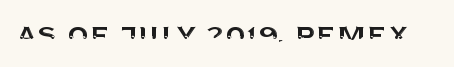
The image shows 35 px sans-serif type, upright; set normal letter spacing, not underlined; medium stroke contrast and a large x-height.
